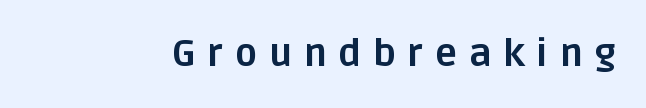
Q: Is the text bold? A: Yes.
Q: Is the text italic (slanted)? A: No, it is upright.
Q: Is the typeface a serif or a sans-serif typeface? A: Sans-serif.
Q: Is the text underlined? A: No.
Q: Is the spacing between letters normal or unusually wide? A: Unusually wide.
Q: Width (condensed, normal, or wide)? A: Normal.
Q: Stroke contrast? A: Low.
Q: x-height? A: Large.
Q: Monospaced? A: No.
